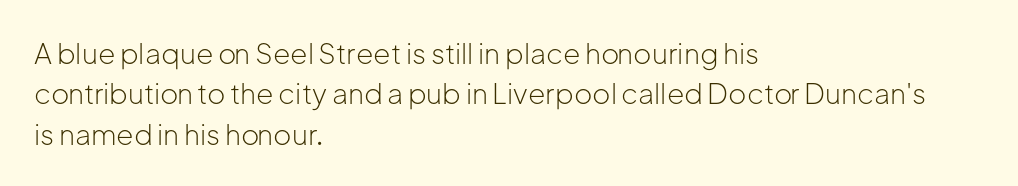
{"serif": "no", "italic": "no", "bold": "no", "weight": "light", "width": "normal", "stroke_contrast": "low", "x_height": "medium", "monospaced": "no", "underline": "no", "align": "left", "line_spacing": "normal", "line_spacing_ratio": 1.44, "letter_spacing": "normal", "letter_spacing_em": 0.0, "glyph_px": 28}
